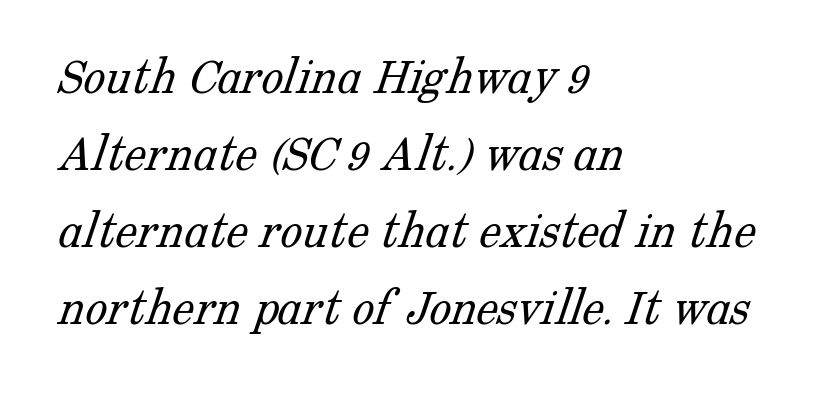
{"serif": "yes", "bold": "no", "weight": "light", "width": "normal", "stroke_contrast": "low", "x_height": "medium", "monospaced": "no", "underline": "no", "align": "left", "line_spacing": "normal", "line_spacing_ratio": 1.4, "letter_spacing": "normal", "letter_spacing_em": 0.0, "glyph_px": 55}
